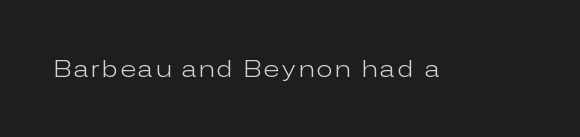
Q: Is the text bold? A: No.
Q: Is the text italic (slanted)? A: No, it is upright.
Q: Is the text underlined? A: No.
